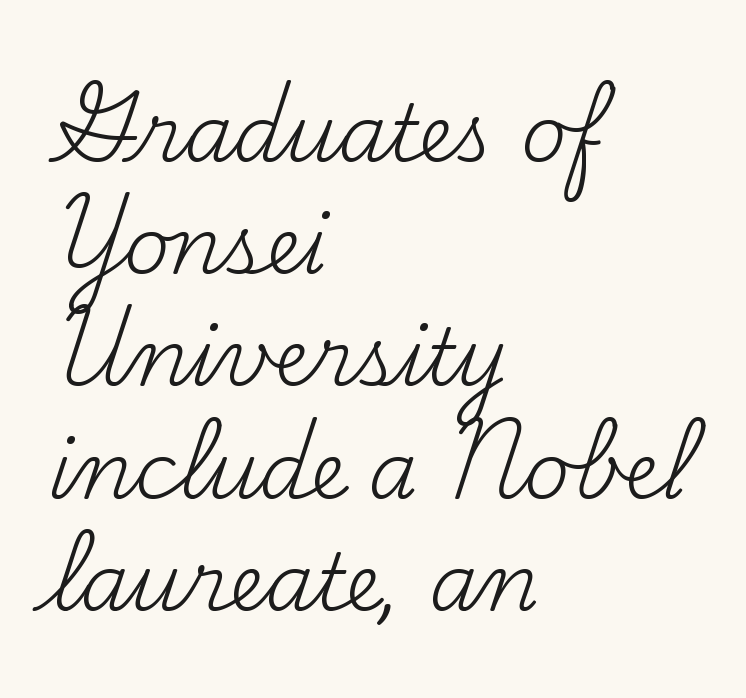
Q: Is the text bold? A: No.
Q: Is the text italic (slanted)? A: Yes.
Q: Is the typeface a serif or a sans-serif typeface? A: Serif.
Q: Is the text underlined? A: No.
Q: How is the paragraph aligned? A: Left-aligned.
Q: Is the spacing between letters normal or unusually wide? A: Normal.
Q: Is the spacing between lines tight, normal or loose? A: Normal.
Q: Width (condensed, normal, or wide)? A: Normal.
Q: Stroke contrast? A: Medium.
Q: x-height? A: Small.
Q: Monospaced? A: No.
